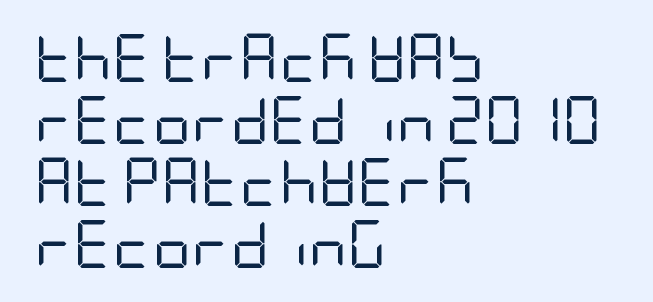
The image shows 48 px regular-weight, condensed sans-serif type, upright; set left-aligned, normal line spacing (1.29x), normal letter spacing, not underlined; low stroke contrast and a large x-height.
